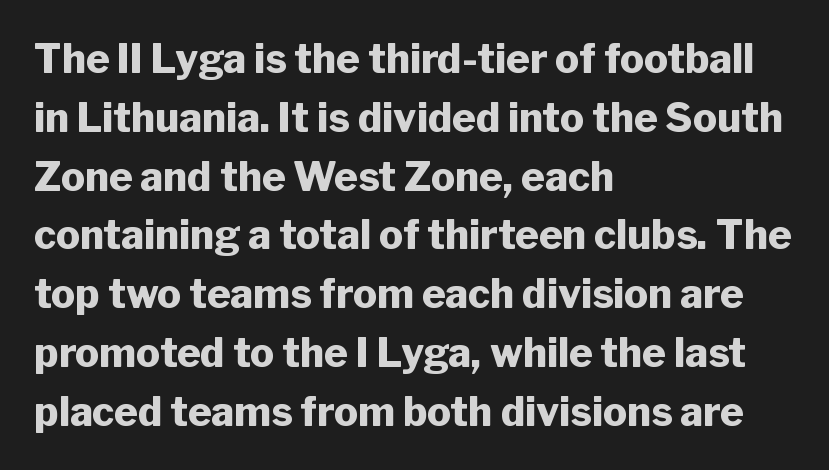
{"serif": "no", "italic": "no", "bold": "yes", "weight": "heavy", "width": "normal", "stroke_contrast": "low", "x_height": "medium", "monospaced": "no", "underline": "no", "align": "left", "line_spacing": "normal", "line_spacing_ratio": 1.47, "letter_spacing": "normal", "letter_spacing_em": 0.0, "glyph_px": 40}
